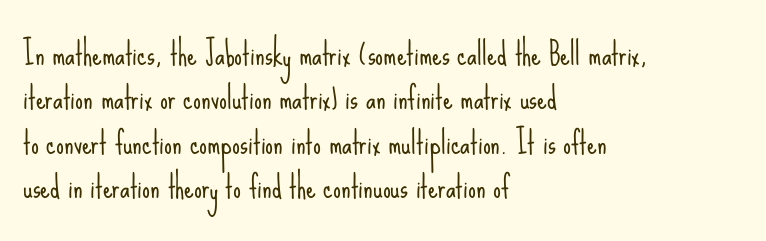
The image shows 31 px light, condensed sans-serif type, upright; set left-aligned, normal line spacing (1.43x), normal letter spacing, not underlined; low stroke contrast and a small x-height.
